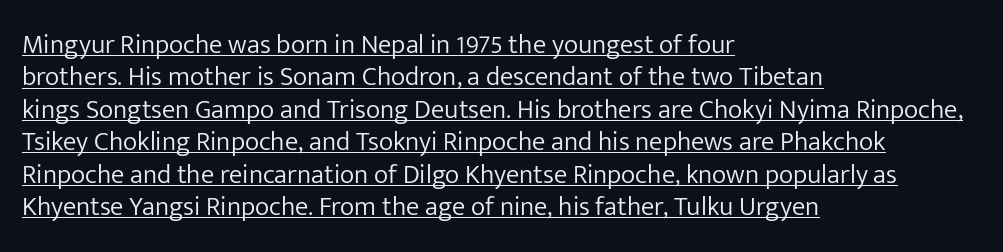
Q: Is the text bold? A: No.
Q: Is the text italic (slanted)? A: No, it is upright.
Q: Is the text underlined? A: Yes.
Q: How is the paragraph aligned? A: Left-aligned.
Q: Is the spacing between letters normal or unusually wide? A: Normal.
